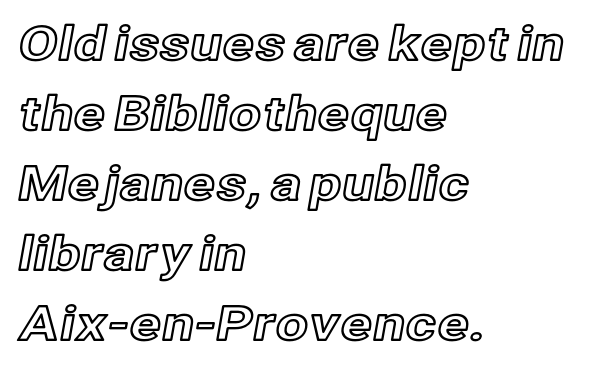
{"width": "normal", "x_height": "medium", "monospaced": "no", "underline": "no", "align": "left", "line_spacing": "normal", "line_spacing_ratio": 1.49, "letter_spacing": "normal", "letter_spacing_em": 0.0, "glyph_px": 47}
